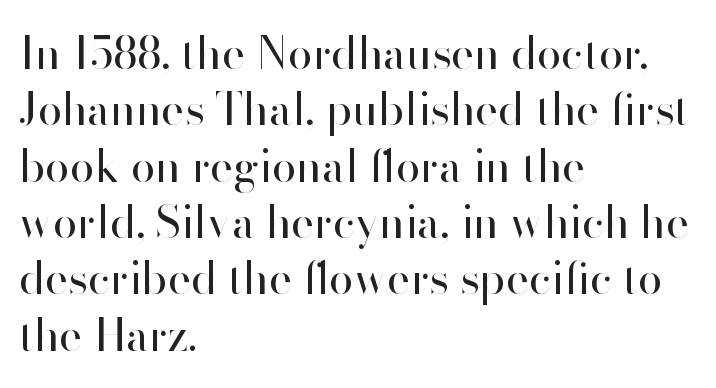
Each line starts at the same left margin while the right side varies. Successive baselines arrive at the customary interval. Do the letters lean? They stand straight. Letter spacing: default. Proportional: the letters do not fall into vertical columns. A light-to-regular cut is what we see here.
